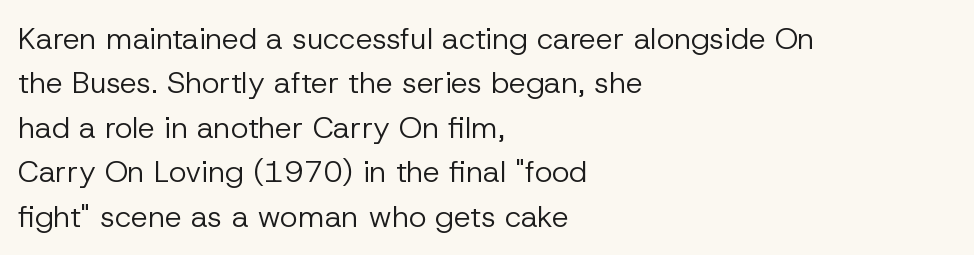
{"serif": "no", "italic": "no", "bold": "no", "weight": "regular", "width": "normal", "stroke_contrast": "low", "x_height": "medium", "monospaced": "no", "underline": "no", "align": "left", "line_spacing": "normal", "line_spacing_ratio": 1.48, "letter_spacing": "normal", "letter_spacing_em": 0.0, "glyph_px": 30}
